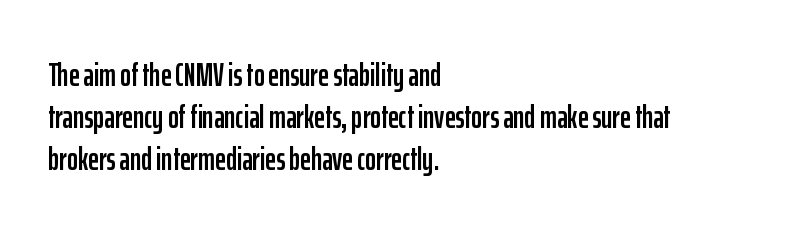
{"serif": "no", "italic": "no", "width": "condensed", "stroke_contrast": "low", "x_height": "medium", "monospaced": "no", "underline": "no", "align": "left", "line_spacing": "normal", "line_spacing_ratio": 1.27, "letter_spacing": "normal", "letter_spacing_em": 0.0, "glyph_px": 33}
